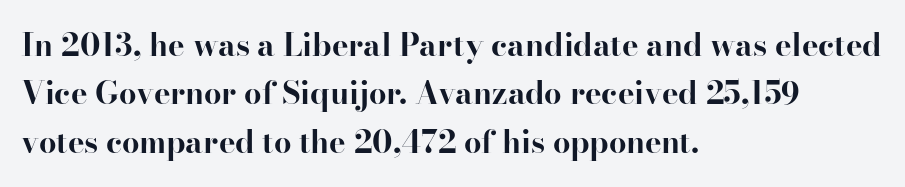
Q: Is the text bold? A: Yes.
Q: Is the text italic (slanted)? A: No, it is upright.
Q: Is the typeface a serif or a sans-serif typeface? A: Serif.
Q: Is the text underlined? A: No.
Q: How is the paragraph aligned? A: Left-aligned.
Q: Is the spacing between letters normal or unusually wide? A: Normal.
Q: Is the spacing between lines tight, normal or loose? A: Normal.
Q: Width (condensed, normal, or wide)? A: Normal.
Q: Stroke contrast? A: High.
Q: x-height? A: Small.
Q: Monospaced? A: No.
